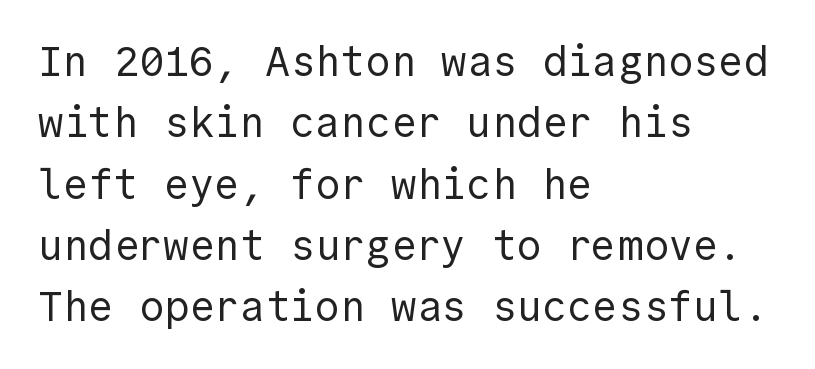
The rendering shows plain stroke endings on the letterforms — a sans-serif design. Weight: in the light-to-regular range. Caption: multi-line text, flush left, ragged right. Just letters on the line, the space beneath them empty. This block has exactly the height ordinary leading produces.
